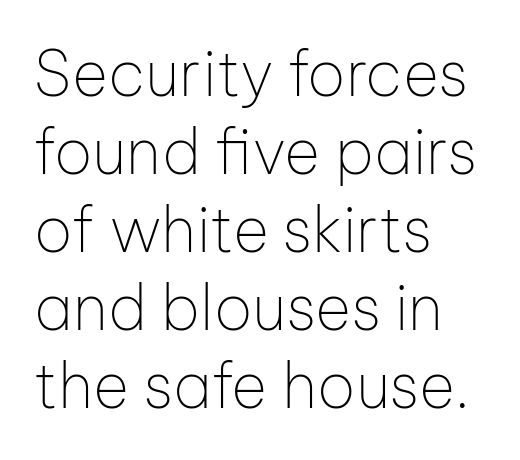
The image shows 62 px thin sans-serif type, upright; set left-aligned, normal line spacing (1.26x), normal letter spacing, not underlined; low stroke contrast and a medium x-height.
